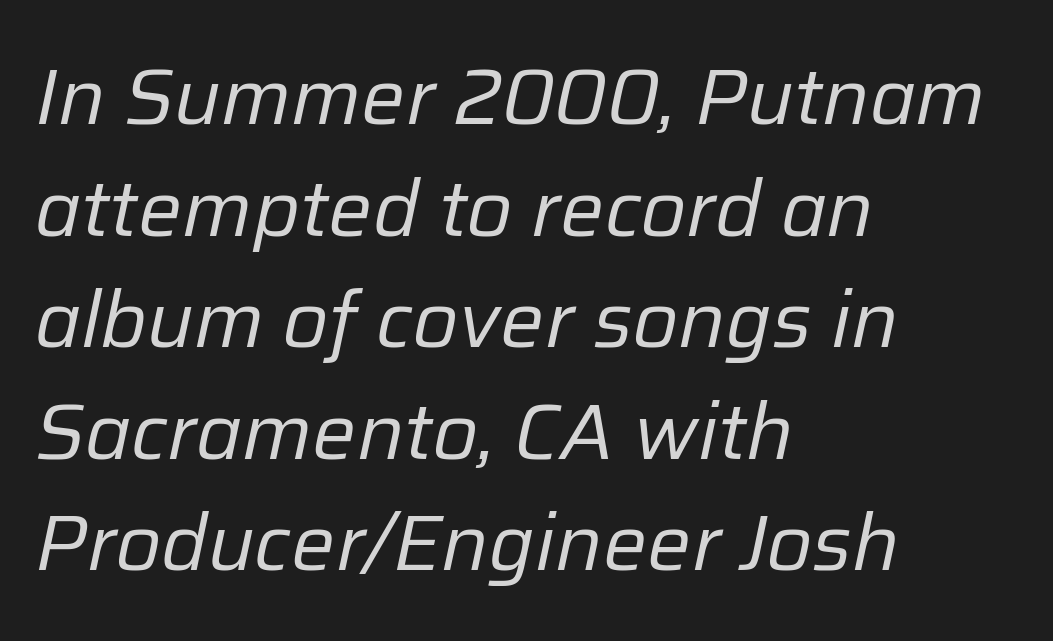
{"italic": "yes", "lean": "right", "slant_degrees": 12, "bold": "no", "weight": "regular", "width": "normal", "stroke_contrast": "low", "x_height": "medium", "monospaced": "no", "underline": "no", "align": "left", "line_spacing": "normal", "line_spacing_ratio": 1.43, "letter_spacing": "normal", "letter_spacing_em": 0.0, "glyph_px": 78}
